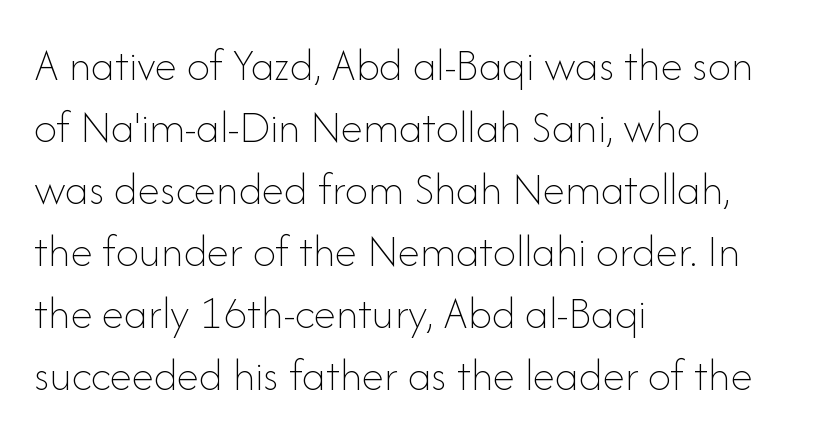
{"italic": "no", "bold": "no", "weight": "thin", "width": "normal", "stroke_contrast": "low", "x_height": "small", "monospaced": "no", "underline": "no", "align": "left", "line_spacing": "normal", "line_spacing_ratio": 1.35, "letter_spacing": "normal", "letter_spacing_em": 0.0, "glyph_px": 46}
